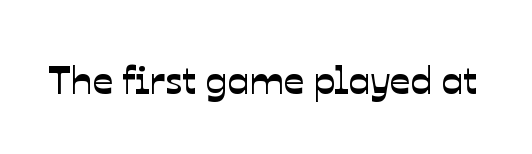
Q: Is the typeface a serif or a sans-serif typeface? A: Sans-serif.
Q: Is the text underlined? A: No.
Q: Is the spacing between letters normal or unusually wide? A: Normal.
Q: Width (condensed, normal, or wide)? A: Normal.
Q: Stroke contrast? A: Low.
Q: x-height? A: Medium.
Q: Monospaced? A: No.
